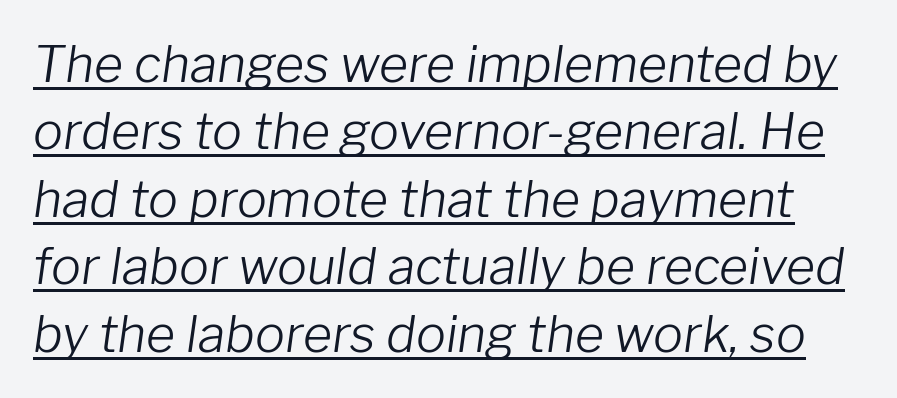
The image shows 50 px light type, italic (leaning right); set normal line spacing (1.35x), normal letter spacing, underlined; low stroke contrast and a medium x-height.
